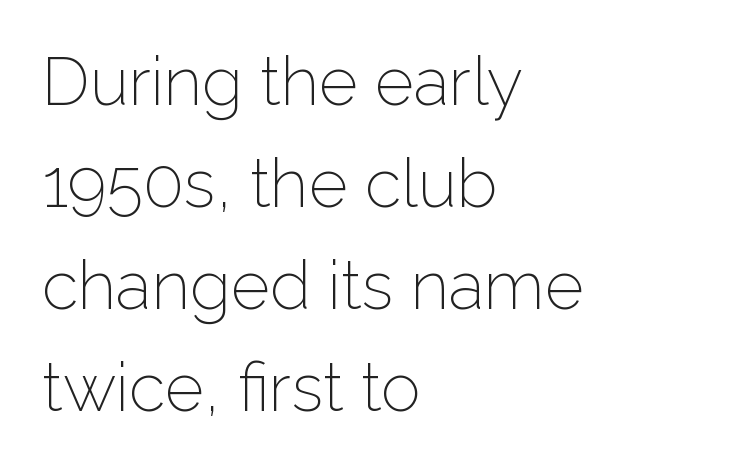
Vertical strokes here are truly vertical. This sample uses plain, unmodified letter spacing. Serifs: no, the terminals of the letterforms are clean. Honestly, there is no underline to notice here at all. Letters have the restrained weight of plain body copy at most. A typesetter would call this proportional, since set widths differ per character.
